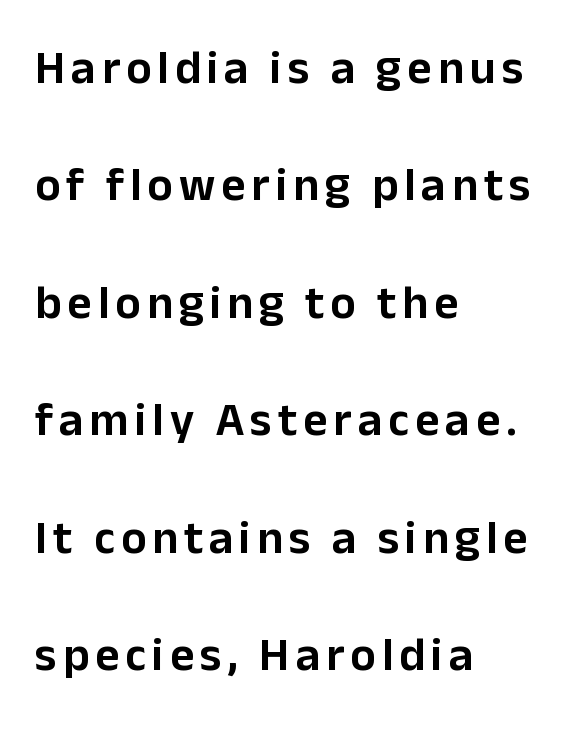
Leading is clearly above the norm, producing a sparse column. The text block is weighted toward the left margin, trailing off unevenly rightward. A typesetter would call this proportional, since set widths differ per character. Check the space under the baseline: it is left empty.
